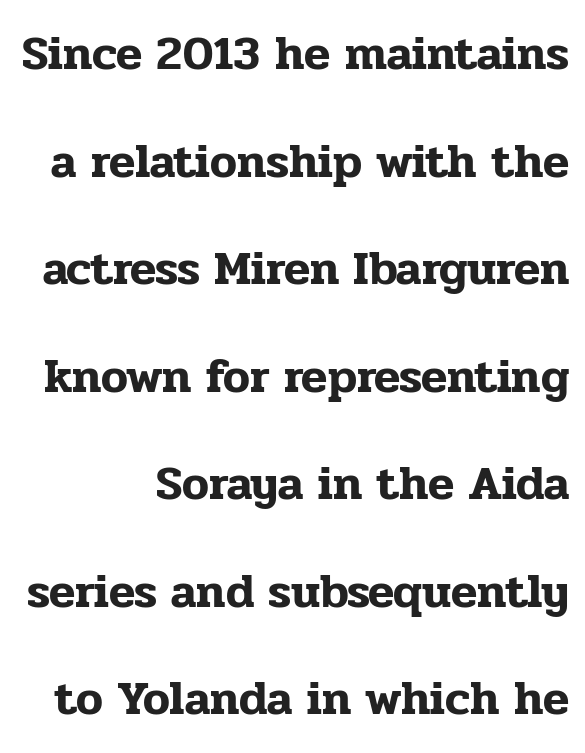
The block of text is sparse from top to bottom, with ample space between rows. Is this a fixed-width face? No — the glyphs have proportional, varying widths. The face used here is seriffed, in the tradition of book romans. The strip under each line holds only bare page. Ascenders rise straight up at ninety degrees. The letterforms sit shoulder to shoulder at normal distance.
